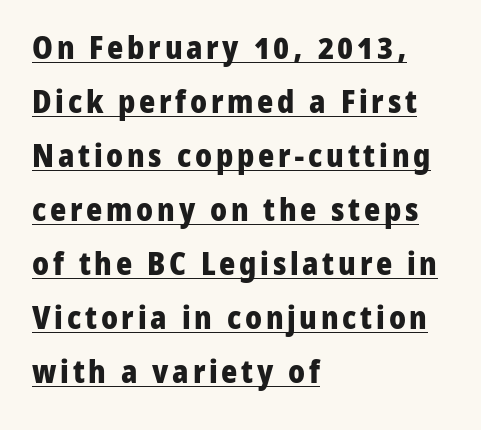
Q: Is the text bold? A: Yes.
Q: Is the text italic (slanted)? A: No, it is upright.
Q: Is the typeface a serif or a sans-serif typeface? A: Sans-serif.
Q: Is the text underlined? A: Yes.
Q: How is the paragraph aligned? A: Left-aligned.
Q: Width (condensed, normal, or wide)? A: Normal.
Q: Stroke contrast? A: Low.
Q: x-height? A: Medium.
Q: Monospaced? A: No.
